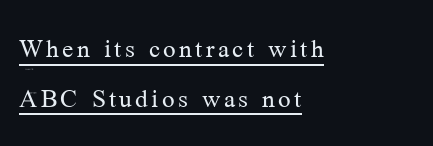
The letters advance in unequal steps, a hallmark of proportional type. Counters stay open thanks to moderate or lighter strokes. Underline: present. These lines were composed using upright roman letters.
